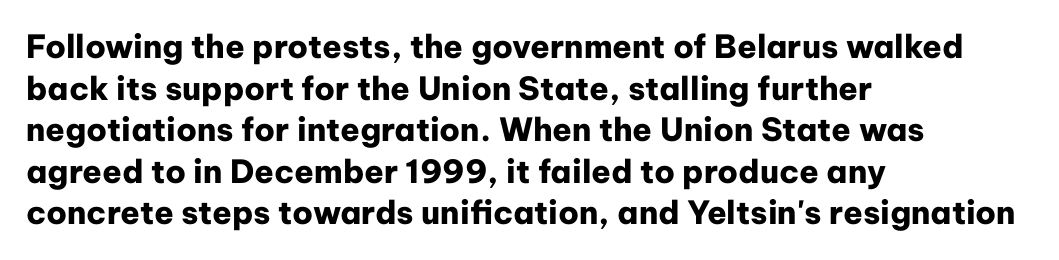
The image shows 32 px heavy sans-serif type, upright; set left-aligned, normal line spacing (1.3x), normal letter spacing, not underlined; low stroke contrast and a medium x-height.
